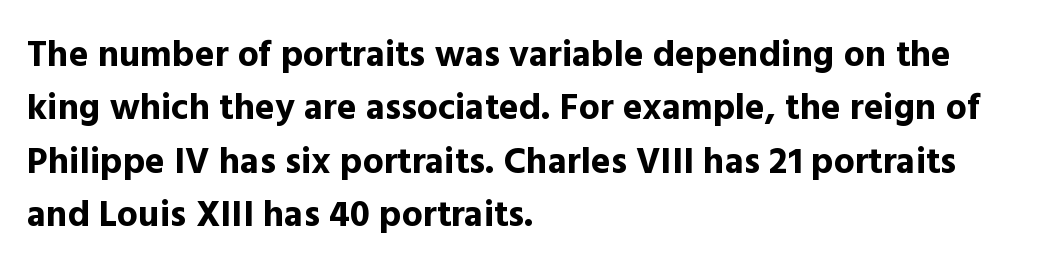
Q: Is the text bold? A: Yes.
Q: Is the text italic (slanted)? A: No, it is upright.
Q: Is the typeface a serif or a sans-serif typeface? A: Sans-serif.
Q: Is the text underlined? A: No.
Q: How is the paragraph aligned? A: Left-aligned.
Q: Is the spacing between letters normal or unusually wide? A: Normal.
Q: Is the spacing between lines tight, normal or loose? A: Normal.
Q: Width (condensed, normal, or wide)? A: Normal.
Q: x-height? A: Medium.
Q: Monospaced? A: No.
